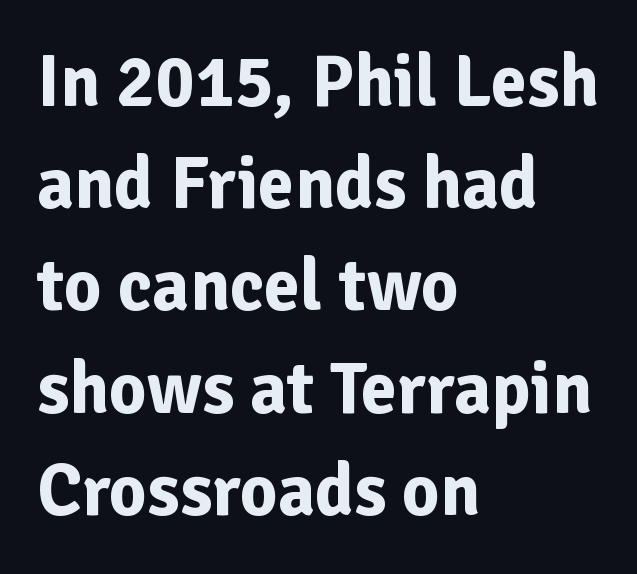
{"serif": "no", "italic": "no", "bold": "yes", "weight": "bold", "width": "normal", "stroke_contrast": "low", "x_height": "medium", "monospaced": "no", "underline": "no", "align": "left", "line_spacing": "normal", "line_spacing_ratio": 1.4, "letter_spacing": "normal", "letter_spacing_em": 0.0, "glyph_px": 73}
